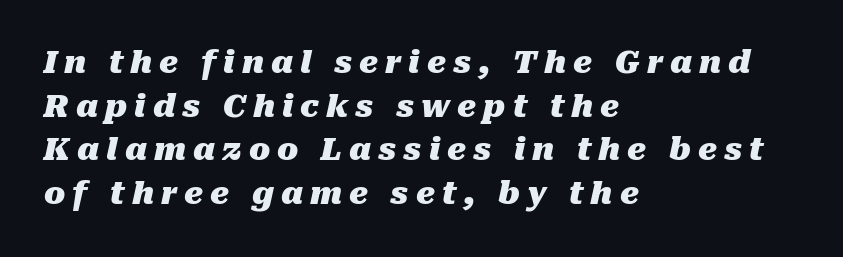
{"italic": "yes", "lean": "right", "slant_degrees": 10, "bold": "yes", "weight": "heavy", "width": "normal", "stroke_contrast": "medium", "x_height": "medium", "monospaced": "no", "underline": "no", "align": "left", "line_spacing": "normal", "line_spacing_ratio": 1.41, "letter_spacing": "wide", "letter_spacing_em": 0.23, "glyph_px": 31}
